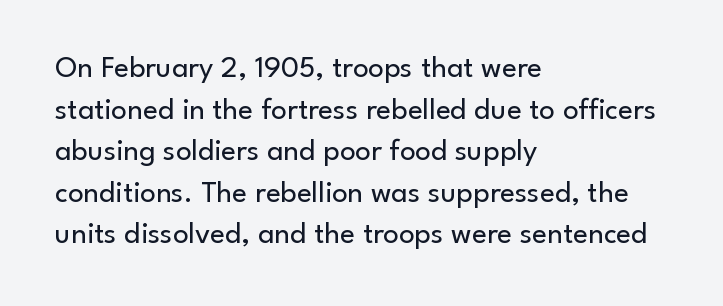
Vertical strokes here are truly vertical. Check where the strokes stop: nothing finishes them off — pure sans. Regarding leading, the lines here are spaced in the standard way. Nobody touched the tracking dial on this one. Has an underline been added? It has not. Here the designer chose a conventional face with non-uniform glyph widths.
